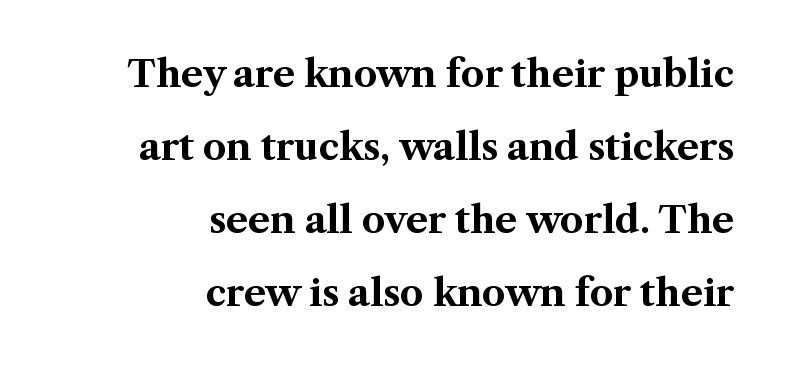
The rendering shows small feet on the letterforms — a serif design. Spacing between characters is what you'd get straight out of the box. The rendering uses natural spacing where letterforms have individual widths. Pretty heavy lettering here — definitely bold. How would I describe the line gaps? Wide and relaxed. Visually the block forms a straight wall on the right and a jagged coastline on the left.
